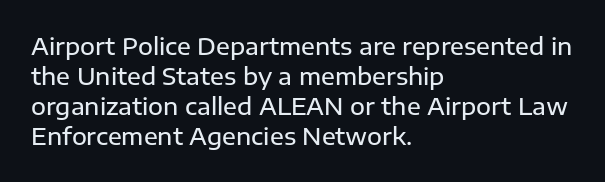
The image shows 23 px text type, upright; set left-aligned, normal line spacing (1.3x), normal letter spacing, not underlined.
